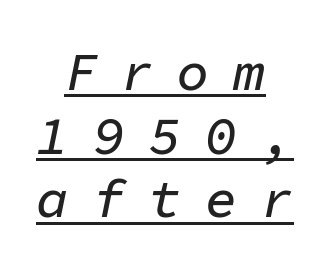
{"italic": "yes", "lean": "right", "slant_degrees": 11, "width": "normal", "stroke_contrast": "low", "x_height": "medium", "monospaced": "yes", "underline": "yes", "align": "center", "line_spacing_ratio": 1.18, "letter_spacing": "wide", "letter_spacing_em": 0.44, "glyph_px": 54}
